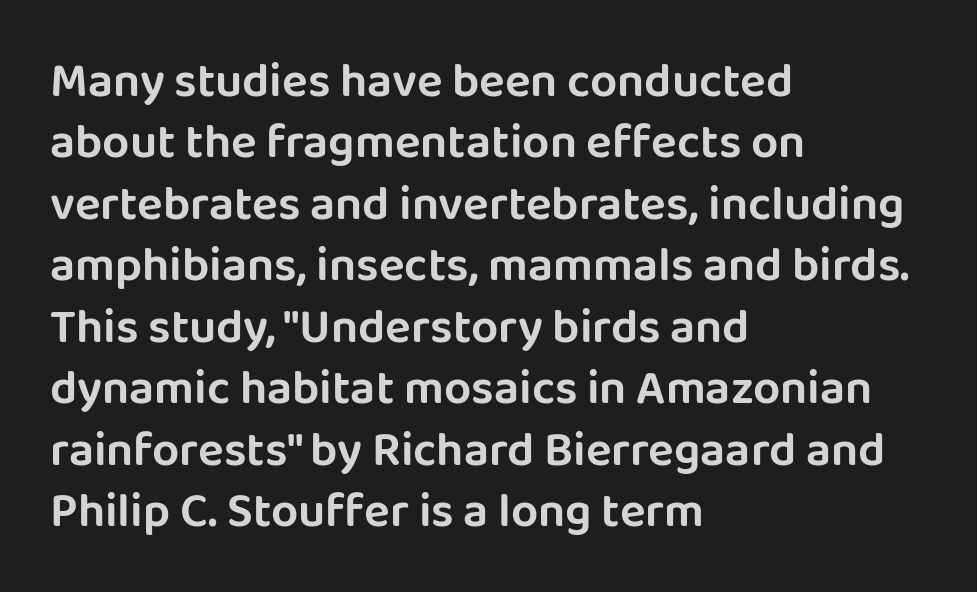
Short note: letters normally spaced. The typeface chosen for these lines omits serifs. Underlining? Definitely not there. Rendered with straight, roman letterforms. Is the block centered? No — it sits flush against the left margin. This sample has the flowing, uneven cadence of proportional lettering.
